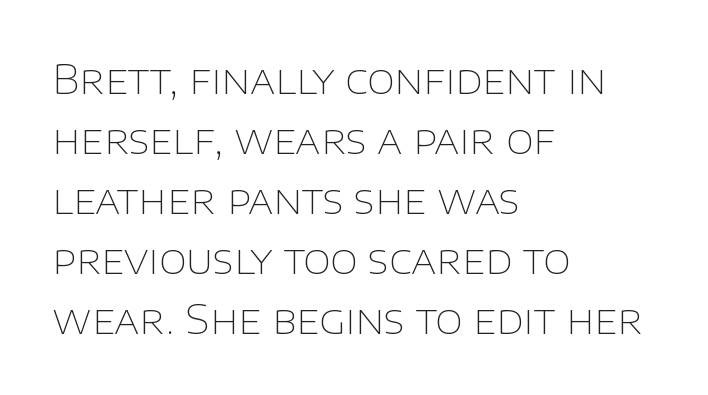
The lines in this sample share a left origin and differ only in where they stop. Grotesque or geometric, the face here clearly has no serifs. The cut favours lightness, reaching ordinary text weight at its darkest. Vertical spacing — default.
